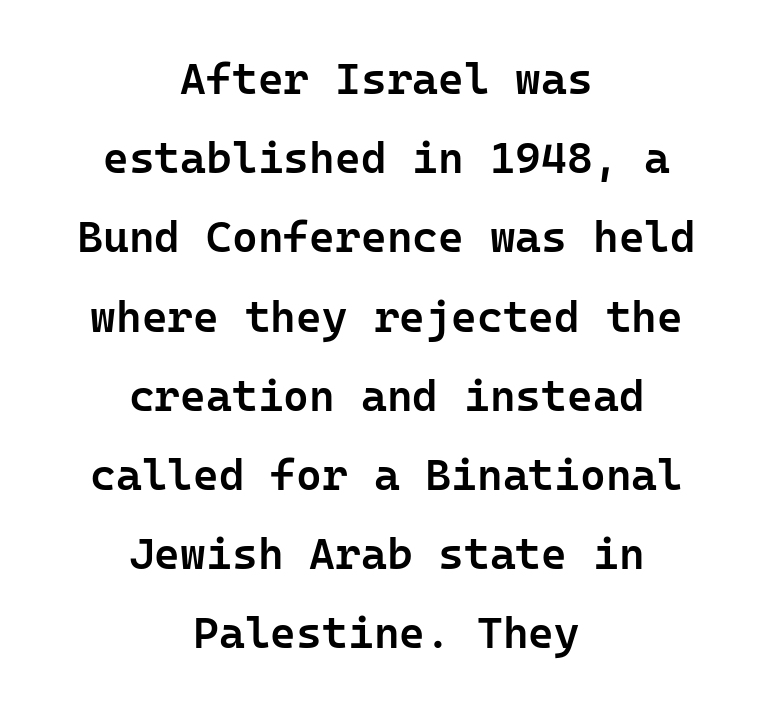
The line texture is even and compact thanks to regular tracking. These lines are rendered in a fixed-pitch font. The type family on display is of the sans-serif kind. The passage shown is not underscored anywhere.
